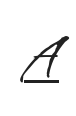
You could not count columns in this text — the font is proportionally spaced. The letters look calm and open, with moderate or lighter stems. There is plenty of visible air inserted between adjacent glyphs.
